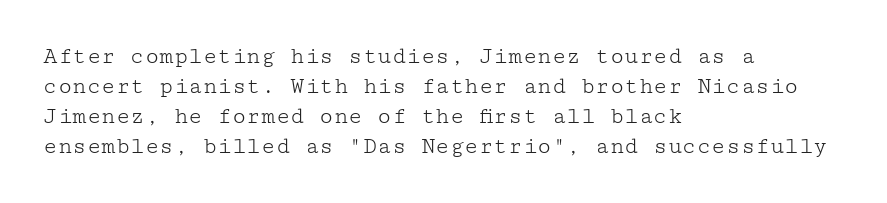
The image shows 24 px text type, upright; set left-aligned, normal line spacing (1.25x), normal letter spacing, not underlined.
